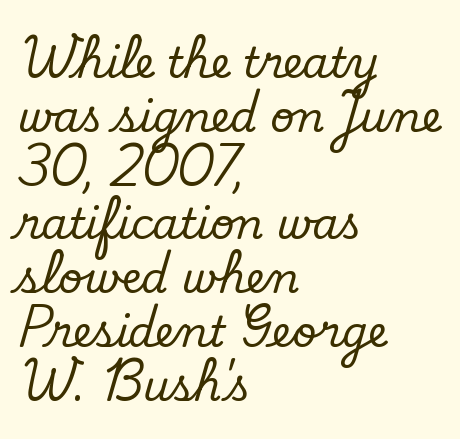
{"serif": "yes", "width": "normal", "stroke_contrast": "low", "x_height": "small", "monospaced": "no", "underline": "no", "align": "left", "line_spacing": "normal", "line_spacing_ratio": 1.28, "letter_spacing": "normal", "letter_spacing_em": 0.0, "glyph_px": 42}
